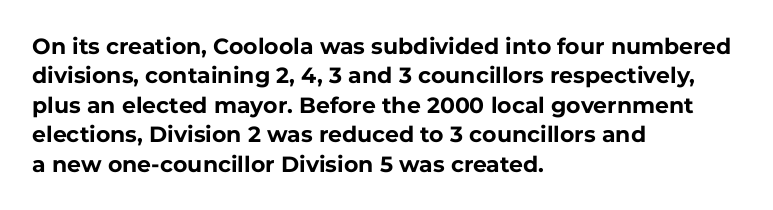
The vertical gap from one line to the next is medium. The rendering uses a bold face; every stroke is thick and dark. When letters stand straight like this, we call the style roman or upright. A typesetter would call this zero additional tracking.
